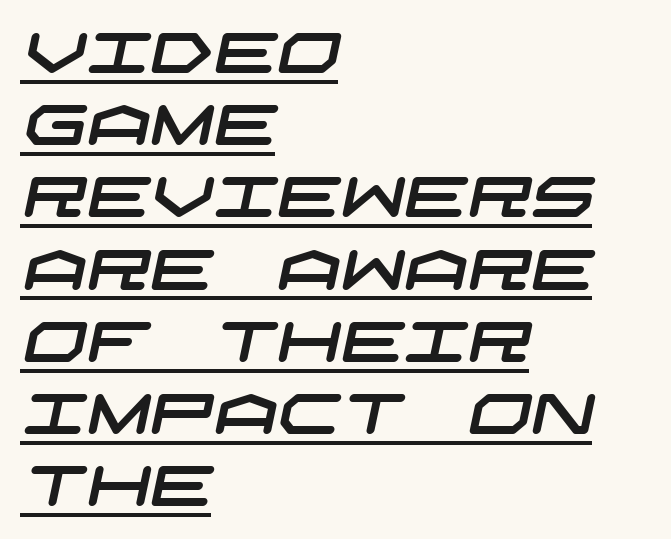
The image shows 56 px wide sans-serif type; set left-aligned, normal line spacing (1.29x), normal letter spacing, underlined; low stroke contrast and a large x-height.
